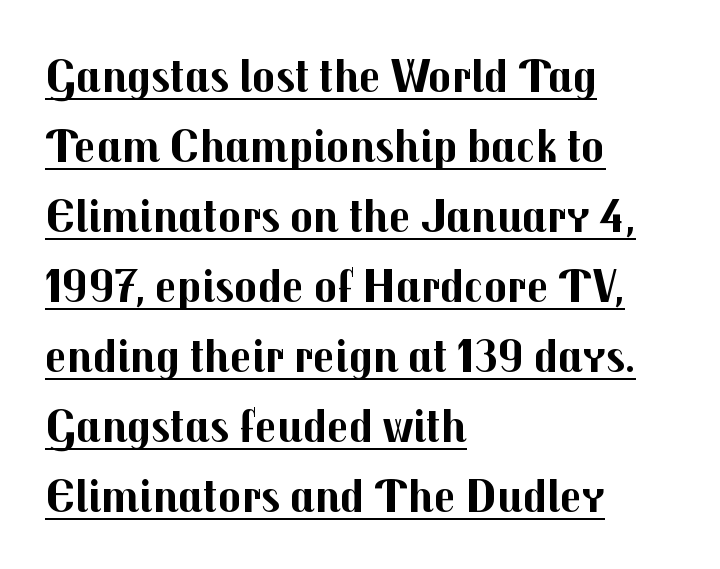
The rendering uses a bold face; every stroke is thick and dark. Does the lettering tilt? It doesn't — this is upright. Spacing between characters is what you'd get straight out of the box. Reading down the block, your eye returns to a fixed left position each line.
